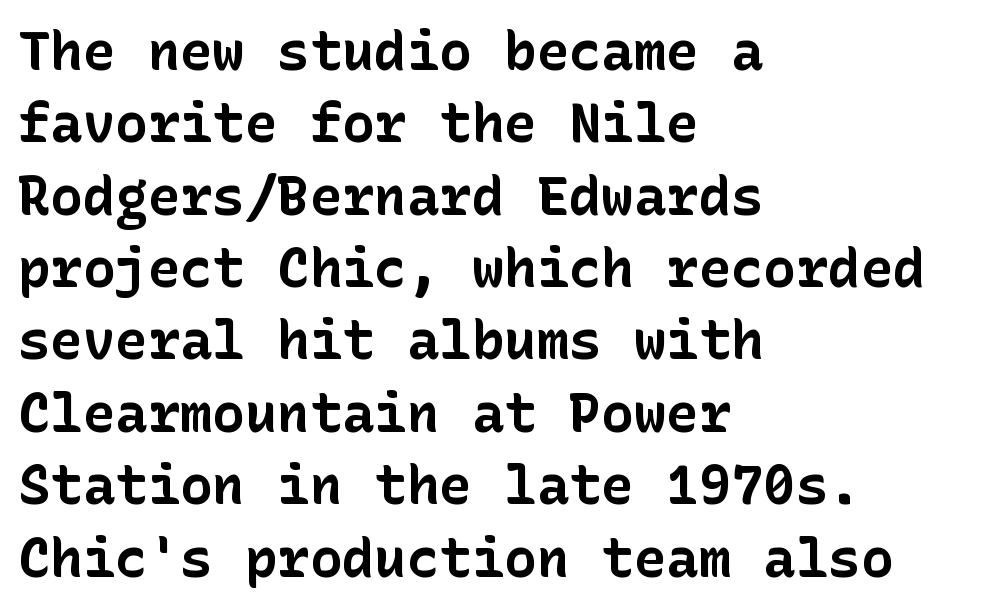
{"serif": "no", "italic": "no", "bold": "yes", "weight": "bold", "width": "normal", "stroke_contrast": "low", "x_height": "medium", "underline": "no", "align": "left", "line_spacing": "normal", "line_spacing_ratio": 1.34, "letter_spacing": "normal", "letter_spacing_em": 0.0, "glyph_px": 54}
